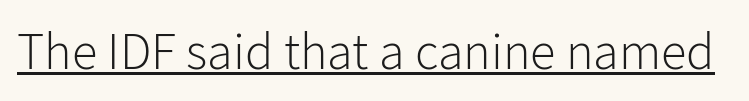
The image shows 52 px light sans-serif type, upright; set normal letter spacing, underlined; low stroke contrast and a medium x-height.
